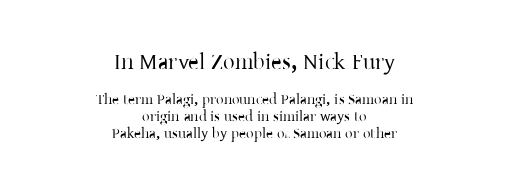
Q: Is the text italic (slanted)? A: No, it is upright.
Q: Is the text underlined? A: No.
Q: How is the paragraph aligned? A: Centered.
Q: Is the spacing between letters normal or unusually wide? A: Normal.
Q: Is the spacing between lines tight, normal or loose? A: Tight.
Q: Which block of text is set in a larger size, the first (top) or the second (bottom)? A: The first (top) one.
